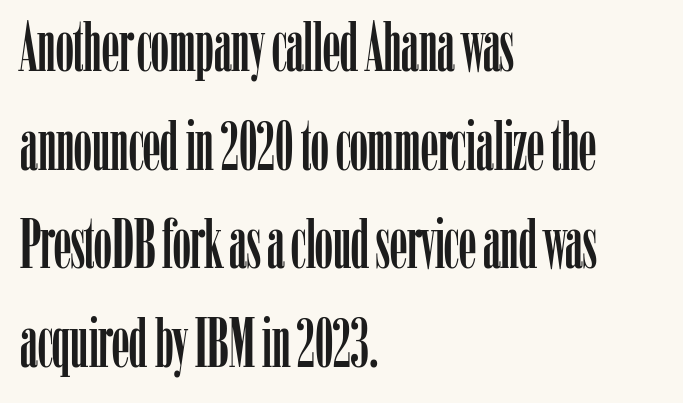
Q: Is the text italic (slanted)? A: No, it is upright.
Q: Is the typeface a serif or a sans-serif typeface? A: Serif.
Q: Is the text underlined? A: No.
Q: How is the paragraph aligned? A: Left-aligned.
Q: Is the spacing between letters normal or unusually wide? A: Normal.
Q: Is the spacing between lines tight, normal or loose? A: Normal.
Q: Width (condensed, normal, or wide)? A: Condensed.
Q: Stroke contrast? A: Low.
Q: x-height? A: Medium.
Q: Monospaced? A: No.
